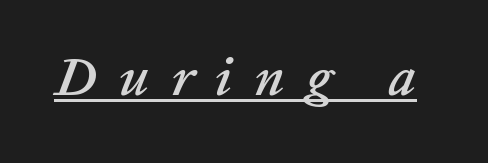
{"italic": "yes", "lean": "right", "slant_degrees": 20, "width": "normal", "stroke_contrast": "low", "x_height": "medium", "monospaced": "no", "underline": "yes", "letter_spacing": "wide", "letter_spacing_em": 0.41, "glyph_px": 54}
